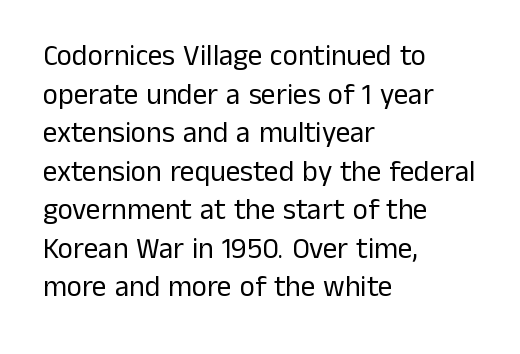
The image shows 29 px regular-weight sans-serif type, upright; set left-aligned, normal line spacing (1.33x), normal letter spacing, not underlined; low stroke contrast and a medium x-height.
